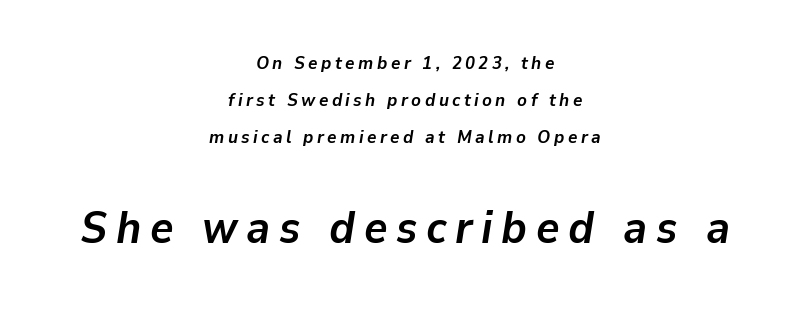
Q: Is the text bold? A: Yes.
Q: Is the text italic (slanted)? A: Yes, it leans right by about 9 degrees.
Q: Is the text underlined? A: No.
Q: How is the paragraph aligned? A: Centered.
Q: Is the spacing between lines tight, normal or loose? A: Loose.
Q: Which block of text is set in a larger size, the first (top) or the second (bottom)? A: The second (bottom) one.
Q: Width (condensed, normal, or wide)? A: Normal.
Q: Stroke contrast? A: Low.
Q: x-height? A: Medium.
Q: Monospaced? A: No.
